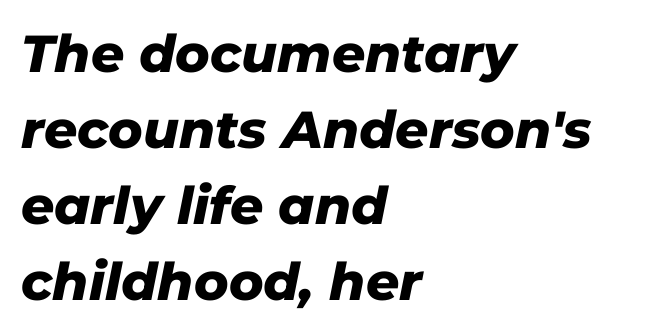
The image shows 52 px heavy type, italic (leaning right); set left-aligned, normal line spacing (1.46x), normal letter spacing, not underlined; low stroke contrast and a medium x-height.
